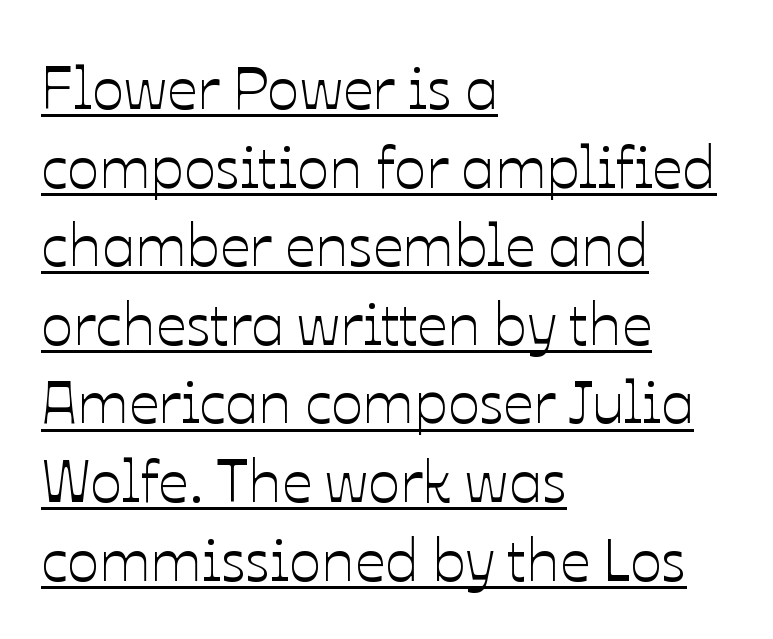
{"italic": "no", "width": "normal", "stroke_contrast": "low", "x_height": "medium", "monospaced": "no", "underline": "yes", "align": "left", "line_spacing": "normal", "line_spacing_ratio": 1.31, "letter_spacing": "normal", "letter_spacing_em": 0.0, "glyph_px": 60}
